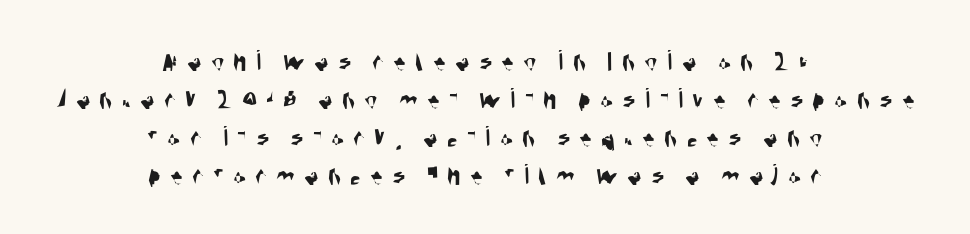
{"serif": "no", "width": "condensed", "stroke_contrast": "medium", "x_height": "large", "monospaced": "no", "underline": "no", "align": "center", "line_spacing": "normal", "line_spacing_ratio": 1.27, "letter_spacing": "wide", "letter_spacing_em": 0.31, "glyph_px": 30}
